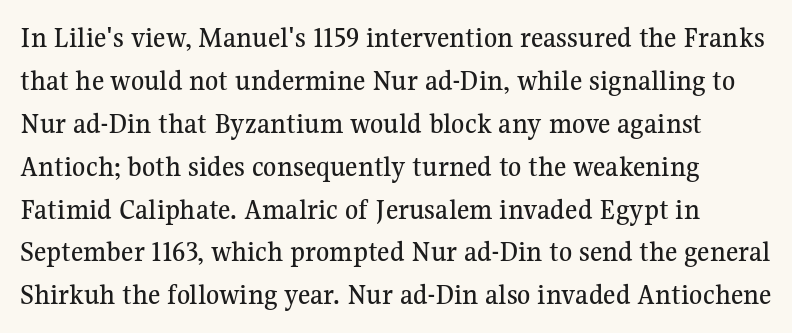
Q: Is the text italic (slanted)? A: No, it is upright.
Q: Is the typeface a serif or a sans-serif typeface? A: Serif.
Q: Is the text underlined? A: No.
Q: Is the spacing between letters normal or unusually wide? A: Normal.
Q: Is the spacing between lines tight, normal or loose? A: Normal.
Q: Width (condensed, normal, or wide)? A: Normal.
Q: Stroke contrast? A: Medium.
Q: x-height? A: Medium.
Q: Monospaced? A: No.
